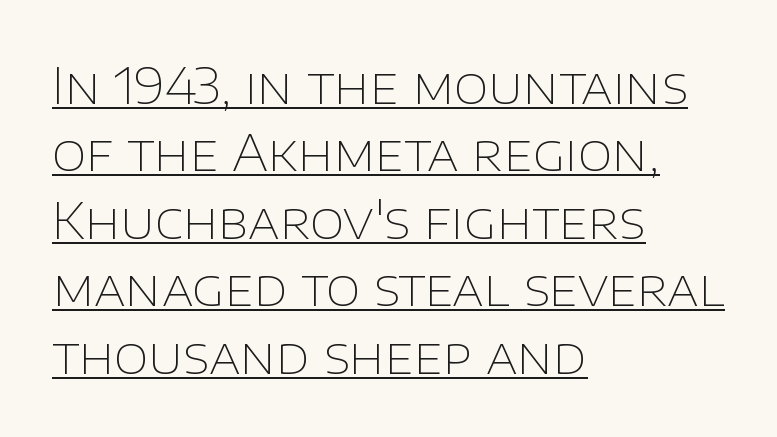
Honestly, the row spacing looks completely unremarkable. The glyphs are accompanied by a horizontal stroke just below them. When letters stand straight like this, we call the style roman or upright. Visually the block forms a straight wall on the left and a jagged coastline on the right.
